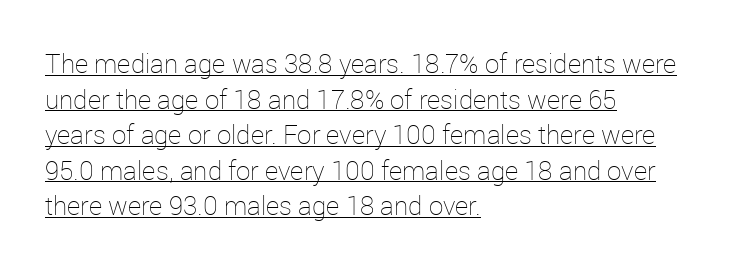
{"italic": "no", "bold": "no", "underline": "yes", "align": "left", "line_spacing": "normal", "line_spacing_ratio": 1.37, "letter_spacing": "normal", "letter_spacing_em": 0.0, "glyph_px": 26}
